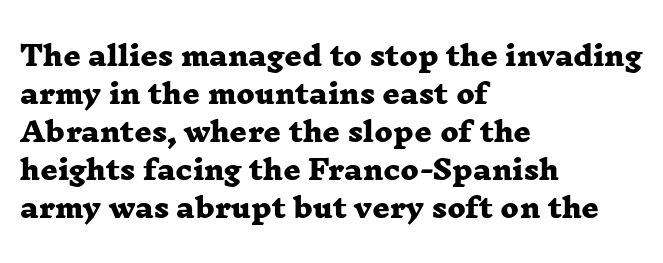
Q: Is the text bold? A: Yes.
Q: Is the text underlined? A: No.
Q: How is the paragraph aligned? A: Left-aligned.
Q: Is the spacing between letters normal or unusually wide? A: Normal.
Q: Is the spacing between lines tight, normal or loose? A: Normal.
